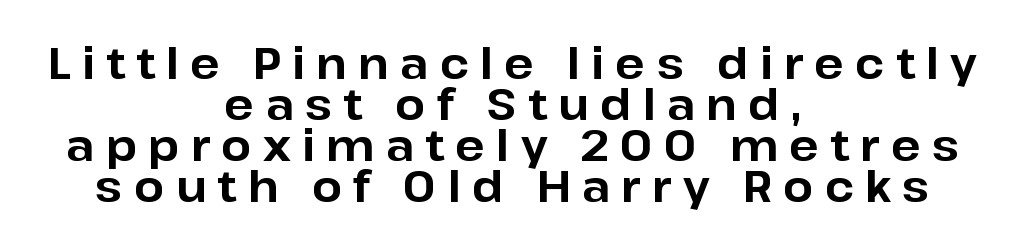
Q: Is the text bold? A: Yes.
Q: Is the text italic (slanted)? A: No, it is upright.
Q: Is the typeface a serif or a sans-serif typeface? A: Sans-serif.
Q: Is the text underlined? A: No.
Q: How is the paragraph aligned? A: Centered.
Q: Is the spacing between letters normal or unusually wide? A: Unusually wide.
Q: Is the spacing between lines tight, normal or loose? A: Tight.
Q: Width (condensed, normal, or wide)? A: Normal.
Q: Stroke contrast? A: Low.
Q: x-height? A: Medium.
Q: Monospaced? A: No.
